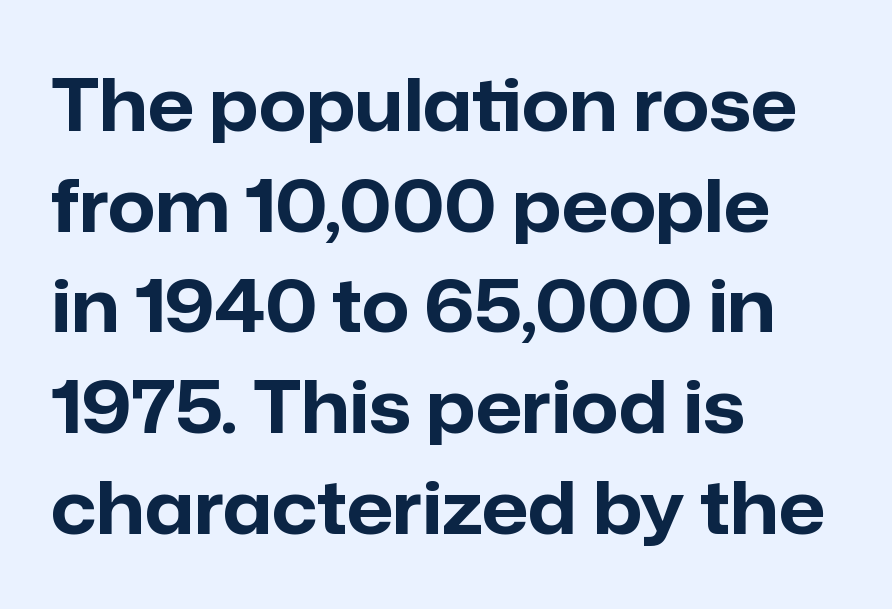
Between one letter and the next there's only the usual sliver of space. Tall strokes in this sample are plumb rather than angled. The characters display no serif detailing; their extremities are plain. Look at the stroke-to-counter ratio: heavy, a bold. Has an underline been added? It has not. Successive baselines arrive at the customary interval.
